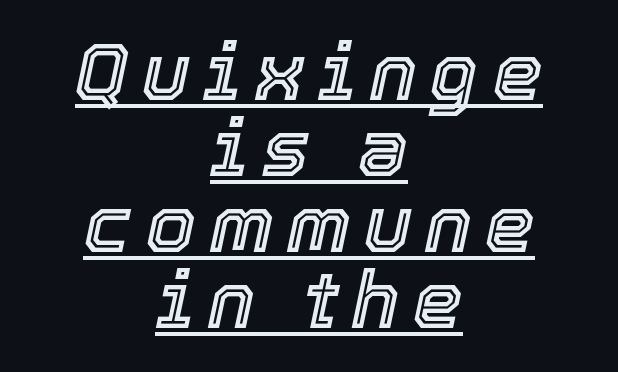
The image shows 79 px text type, italic (leaning right); set centered, tight line spacing (0.96x), underlined; a medium x-height.
